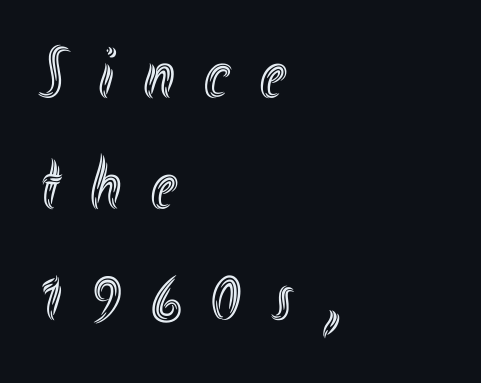
Here the designer chose a conventional face with non-uniform glyph widths. The lines in this sample share a left origin and differ only in where they stop. Regular leading. Inter-character spacing is expanded well beyond the font's built-in metrics. Nobody drew a line under any word here.
